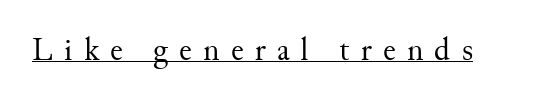
Q: Is the text bold? A: No.
Q: Is the text italic (slanted)? A: No, it is upright.
Q: Is the typeface a serif or a sans-serif typeface? A: Serif.
Q: Is the text underlined? A: Yes.
Q: Is the spacing between letters normal or unusually wide? A: Unusually wide.
Q: Width (condensed, normal, or wide)? A: Normal.
Q: Stroke contrast? A: Medium.
Q: x-height? A: Small.
Q: Monospaced? A: No.
